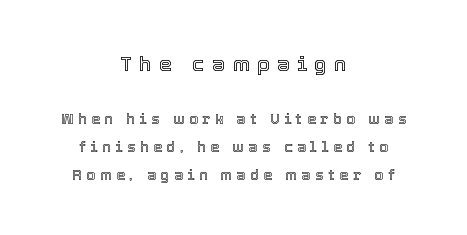
The image shows 21 px text type, upright; set centered, loose line spacing (2.0x), unusually wide letter spacing (+0.34 em), not underlined; the first (top) block is 1.5x larger.
